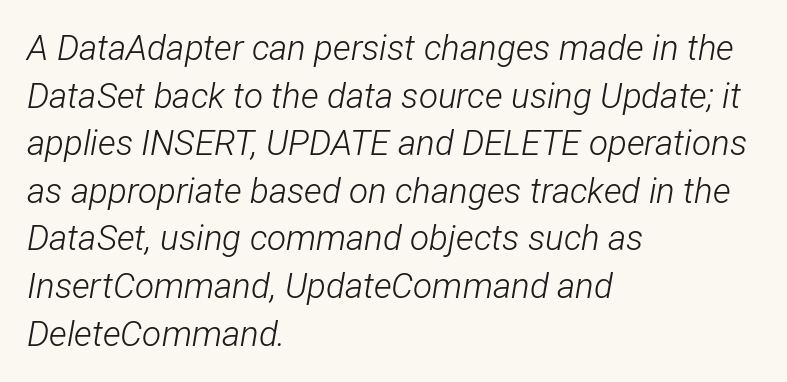
Nobody touched the tracking dial on this one. Does the leading feel generous? No, just average. Words float on clear page, feet unadorned. The paragraph shown leans on its left margin. You can tell it's italic because the verticals aren't actually vertical. The passage shown is typed in a proportional face where columns would drift.
